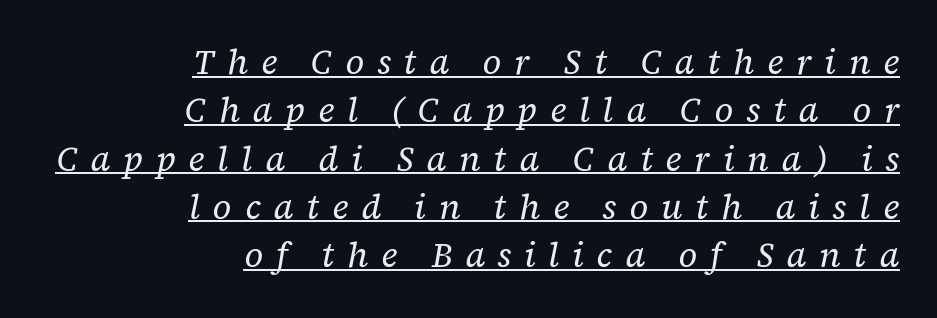
Q: Is the text bold? A: No.
Q: Is the text italic (slanted)? A: Yes, it leans right by about 12 degrees.
Q: Is the typeface a serif or a sans-serif typeface? A: Serif.
Q: Is the text underlined? A: Yes.
Q: How is the paragraph aligned? A: Right-aligned.
Q: Is the spacing between letters normal or unusually wide? A: Unusually wide.
Q: Is the spacing between lines tight, normal or loose? A: Normal.
Q: Width (condensed, normal, or wide)? A: Normal.
Q: Stroke contrast? A: Low.
Q: x-height? A: Medium.
Q: Monospaced? A: No.
